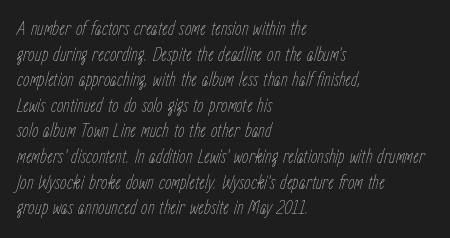
Q: Is the text bold? A: No.
Q: Is the text italic (slanted)? A: Yes, it leans right by about 15 degrees.
Q: Is the text underlined? A: No.
Q: How is the paragraph aligned? A: Left-aligned.
Q: Is the spacing between letters normal or unusually wide? A: Normal.
